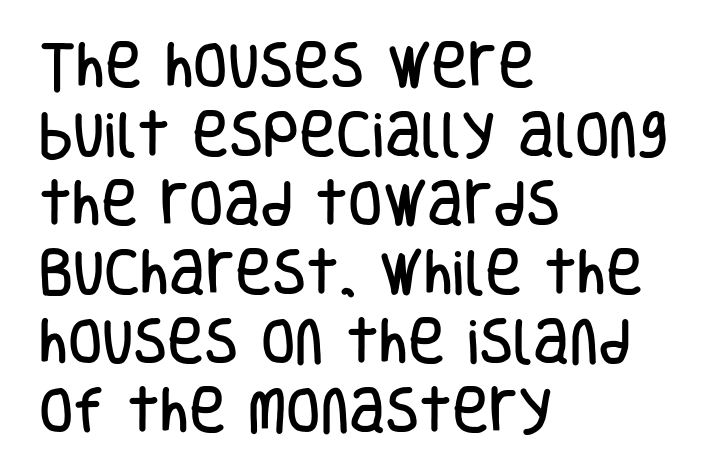
Varying glyph widths throughout — classic text-font behaviour. Nothing unusual about the tracking: characters are spaced as the font intends. Grotesque or geometric, the face here clearly has no serifs. Just letters on the line, the space beneath them empty. The leading is moderate, giving the passage an even texture.
